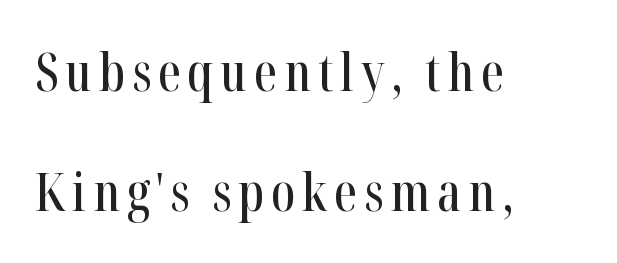
Q: Is the text italic (slanted)? A: No, it is upright.
Q: Is the typeface a serif or a sans-serif typeface? A: Serif.
Q: Is the text underlined? A: No.
Q: How is the paragraph aligned? A: Left-aligned.
Q: Is the spacing between lines tight, normal or loose? A: Loose.
Q: Width (condensed, normal, or wide)? A: Condensed.
Q: Stroke contrast? A: High.
Q: x-height? A: Medium.
Q: Monospaced? A: No.
